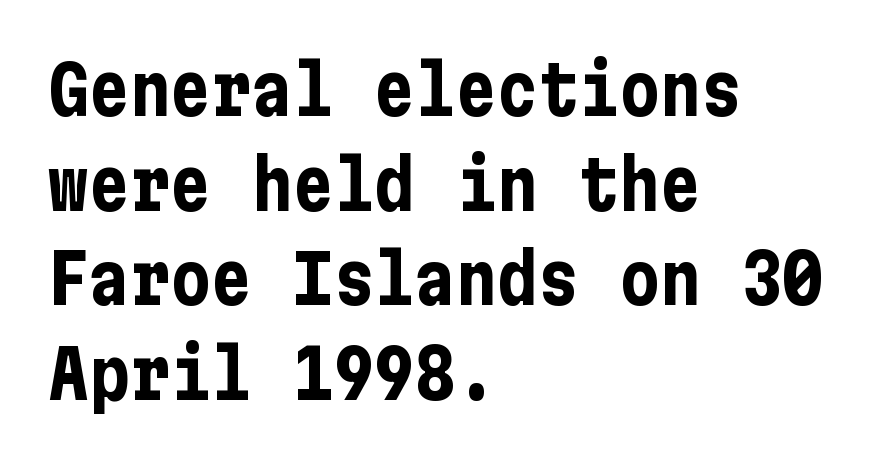
Quick note: underline off. You'd pick this weight for a headline — it's a proper bold. The glyphs in this specimen are sans serif. The letters stand straight up with perfectly vertical stems.
